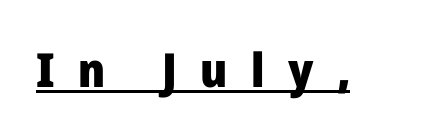
{"serif": "no", "italic": "no", "bold": "yes", "weight": "heavy", "width": "normal", "stroke_contrast": "low", "x_height": "medium", "monospaced": "no", "underline": "yes", "letter_spacing": "wide", "letter_spacing_em": 0.5, "glyph_px": 47}
